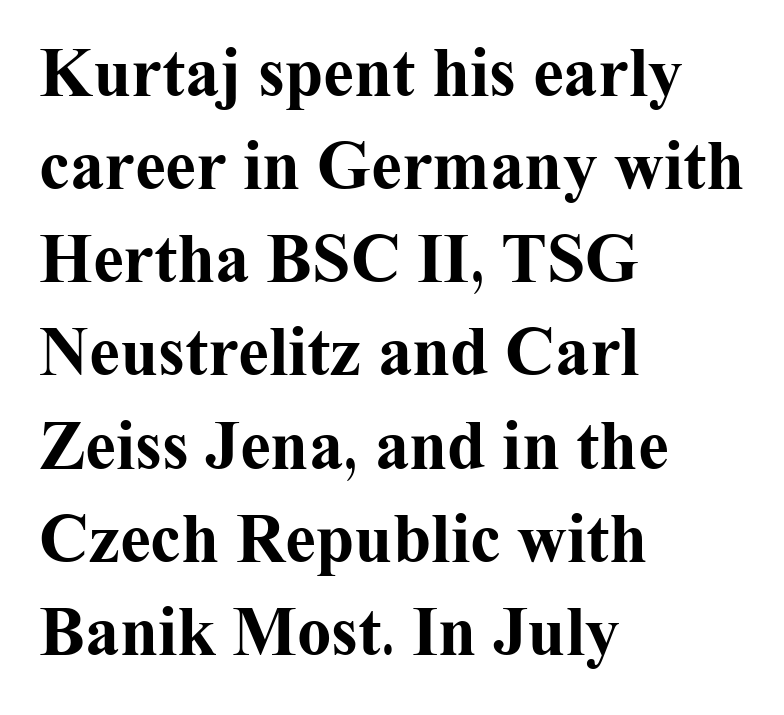
The letters stand upright; this is a roman face. Its strokes are broad and dark, the hallmark of bold type. The baseline area is clear. Each word holds together tightly as a unit, with standard inter-letter gaps. Each letter keeps its own natural width here, so spacing adapts to shape.
